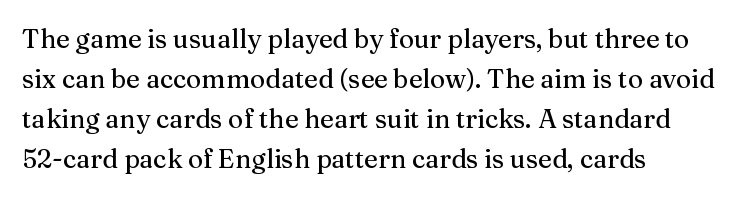
The image shows 26 px text type, upright; set left-aligned, normal line spacing (1.54x), normal letter spacing, not underlined.
